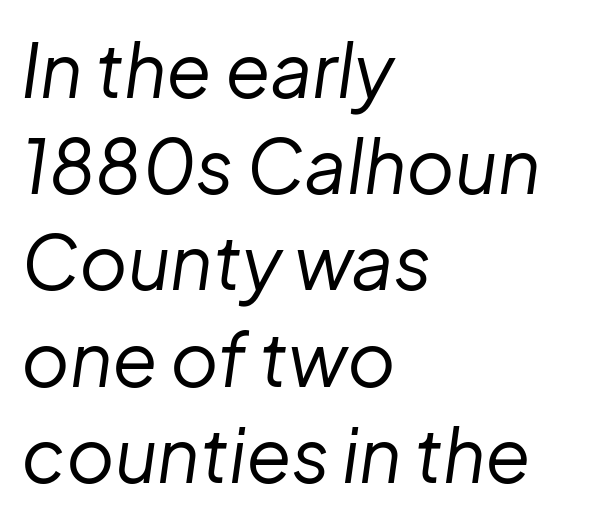
Q: Is the text bold? A: No.
Q: Is the text italic (slanted)? A: Yes, it leans right by about 8 degrees.
Q: Is the text underlined? A: No.
Q: How is the paragraph aligned? A: Left-aligned.
Q: Is the spacing between letters normal or unusually wide? A: Normal.
Q: Is the spacing between lines tight, normal or loose? A: Normal.
Q: Width (condensed, normal, or wide)? A: Normal.
Q: Stroke contrast? A: Low.
Q: x-height? A: Medium.
Q: Monospaced? A: No.
